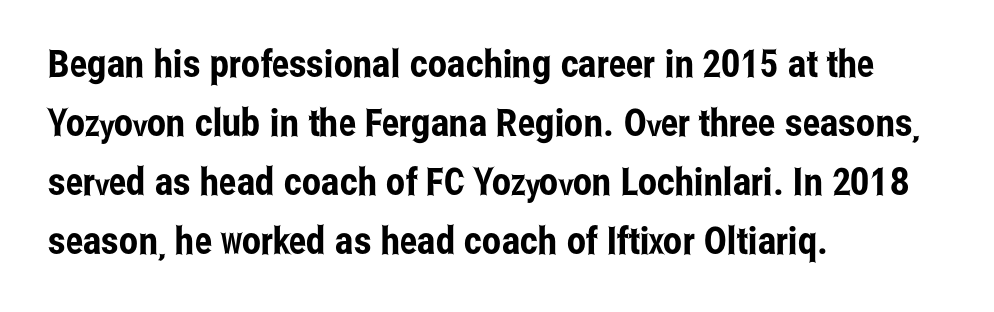
Q: Is the text italic (slanted)? A: No, it is upright.
Q: Is the typeface a serif or a sans-serif typeface? A: Sans-serif.
Q: Is the text underlined? A: No.
Q: How is the paragraph aligned? A: Left-aligned.
Q: Is the spacing between letters normal or unusually wide? A: Normal.
Q: Is the spacing between lines tight, normal or loose? A: Normal.
Q: Width (condensed, normal, or wide)? A: Condensed.
Q: Stroke contrast? A: Low.
Q: x-height? A: Medium.
Q: Monospaced? A: No.
